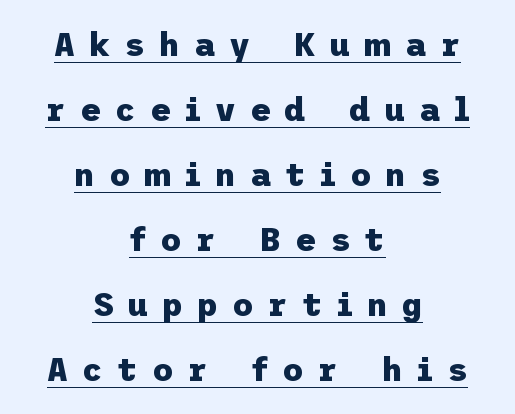
The image shows 32 px heavy sans-serif type, upright; set centered, loose line spacing (2.03x), unusually wide letter spacing (+0.44 em), underlined; low stroke contrast and a medium x-height.
